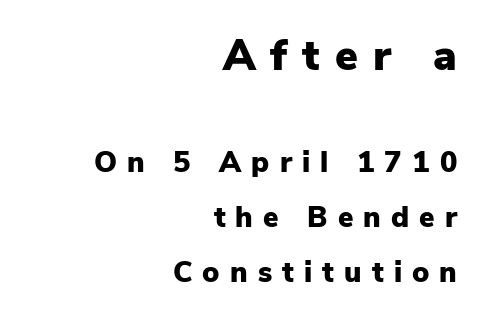
You could not count columns in this text — the font is proportionally spaced. Bold? Absolutely — the strokes are thick and heavy. A typesetter would mark this as roman, not italic. The horizontal fit of the characters is loose and conspicuously gappy. Note: larger setting up top, smaller setting below.
